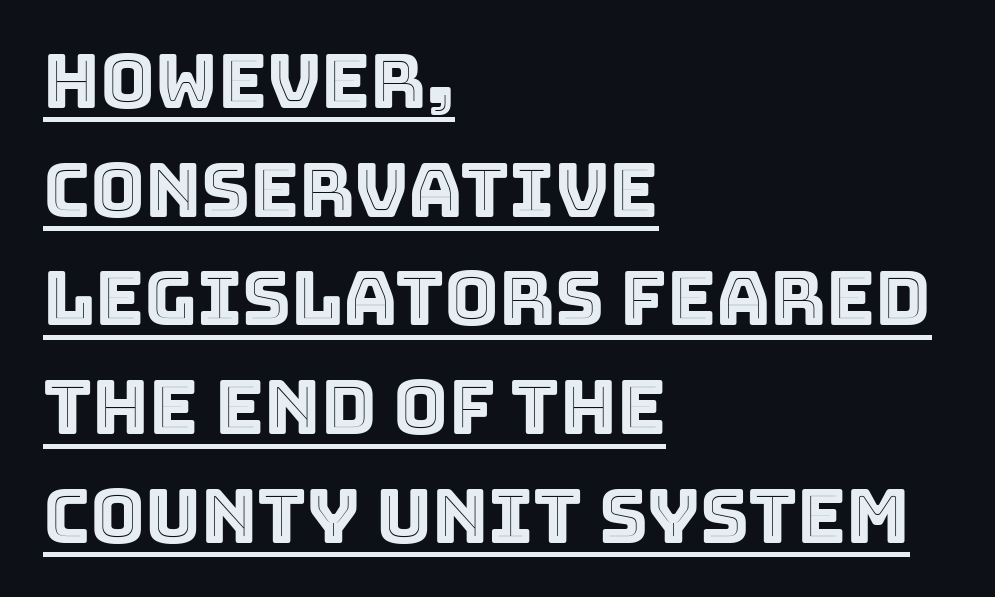
Each letter keeps its own natural width here, so spacing adapts to shape. No extra tracking has been applied to these lines. The specimen reads as upright at a glance. Evenly set lines give the paragraph a standard silhouette. A student would call this left alignment; a typographer would say flush left, rag right.
